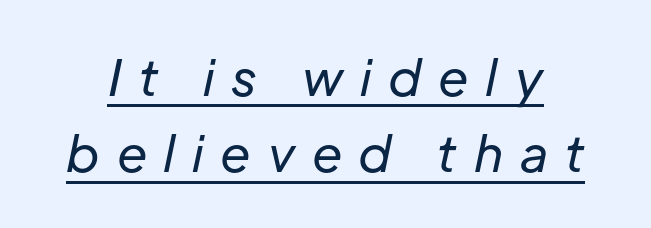
Vertical stems look standard width or narrower in stroke. The rows are spaced the way most documents space them. The letters advance in unequal steps, a hallmark of proportional type. This sample carries an underscore along the baseline area. Words appear elongated and porous because spacing is wide.
